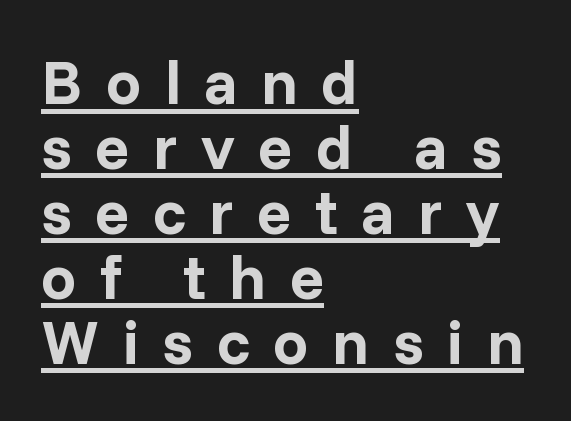
Somebody hit Ctrl+U on this one — the words are underlined. These lines stack with their left ends in a neat column. Varying glyph widths throughout — classic text-font behaviour. Tall strokes in this sample are plumb rather than angled.
